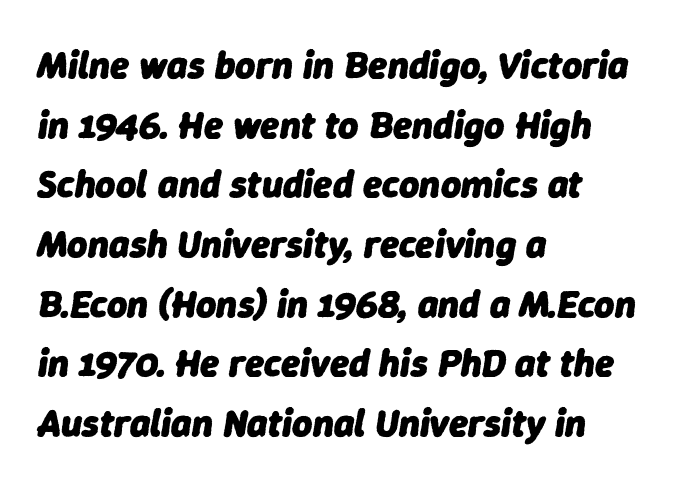
The image shows 39 px heavy type, italic (leaning right); set left-aligned, normal line spacing (1.53x), normal letter spacing, not underlined; low stroke contrast and a medium x-height.
